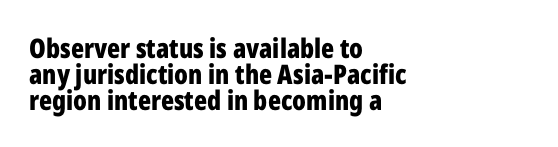
Q: Is the text bold? A: Yes.
Q: Is the text italic (slanted)? A: No, it is upright.
Q: Is the text underlined? A: No.
Q: How is the paragraph aligned? A: Left-aligned.
Q: Is the spacing between letters normal or unusually wide? A: Normal.
Q: Is the spacing between lines tight, normal or loose? A: Tight.
